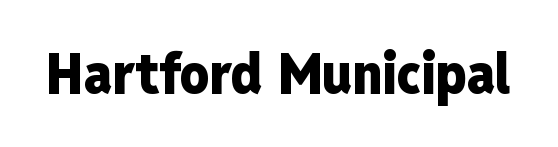
The image shows 57 px heavy, condensed sans-serif type, upright; set normal letter spacing, not underlined; low stroke contrast and a medium x-height.
